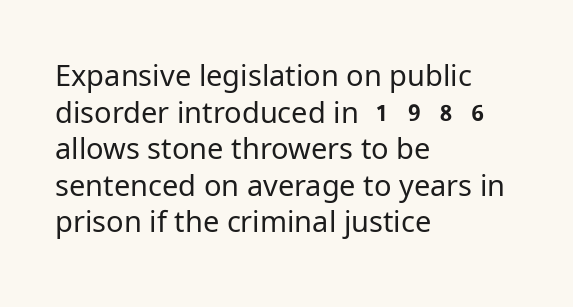
Q: Is the text bold? A: No.
Q: Is the text italic (slanted)? A: No, it is upright.
Q: Is the typeface a serif or a sans-serif typeface? A: Sans-serif.
Q: Is the text underlined? A: No.
Q: How is the paragraph aligned? A: Left-aligned.
Q: Is the spacing between letters normal or unusually wide? A: Normal.
Q: Is the spacing between lines tight, normal or loose? A: Normal.
Q: Width (condensed, normal, or wide)? A: Normal.
Q: Stroke contrast? A: Low.
Q: x-height? A: Medium.
Q: Monospaced? A: No.
